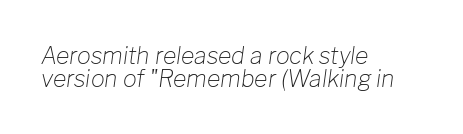
The zone under the glyphs is completely vacant. Quick note: italic. The passage shown has conventional tracking throughout. Is the stroke heavy? The answer is a plain regular-or-lighter. How would I describe the line gaps? Narrow and economical.
